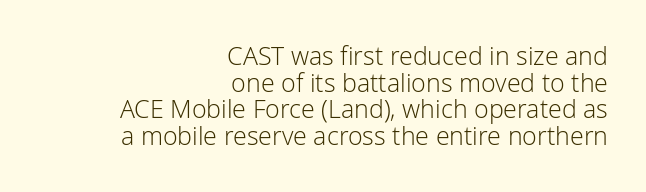
Q: Is the text bold? A: No.
Q: Is the text italic (slanted)? A: No, it is upright.
Q: Is the text underlined? A: No.
Q: How is the paragraph aligned? A: Right-aligned.
Q: Is the spacing between letters normal or unusually wide? A: Normal.
Q: Is the spacing between lines tight, normal or loose? A: Tight.
